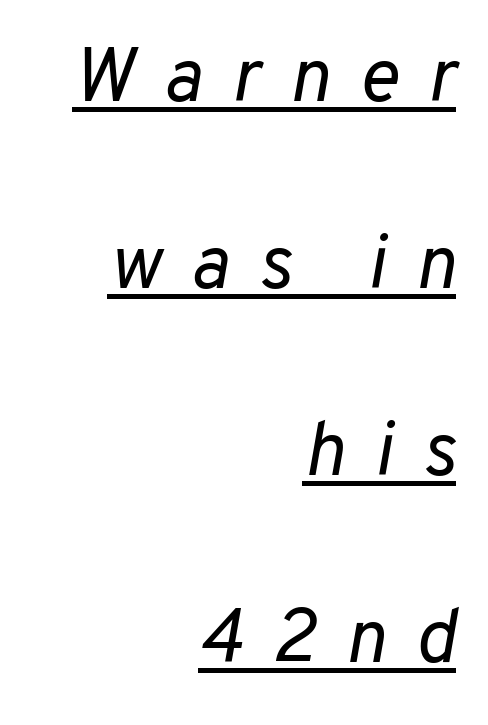
Compared with ordinary roman type, these characters are visibly tilted. Honestly, the rows look like they've been pulled way apart. Stems and bowls with no extra thickness — not bold. Does extra space separate the letters? Yes, quite a lot of it.
